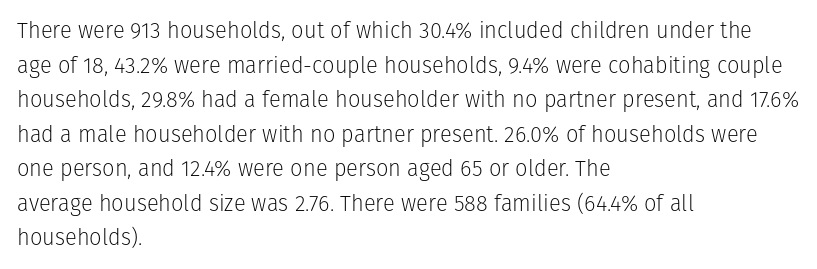
The image shows 22 px text type, upright; set left-aligned, normal line spacing (1.57x), normal letter spacing, not underlined.
